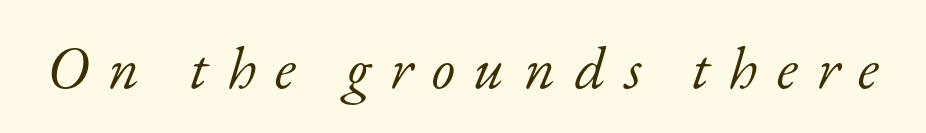
Q: Is the text bold? A: No.
Q: Is the text italic (slanted)? A: Yes, it leans right by about 17 degrees.
Q: Is the typeface a serif or a sans-serif typeface? A: Serif.
Q: Is the text underlined? A: No.
Q: Is the spacing between letters normal or unusually wide? A: Unusually wide.
Q: Width (condensed, normal, or wide)? A: Normal.
Q: Stroke contrast? A: Low.
Q: x-height? A: Small.
Q: Monospaced? A: No.
